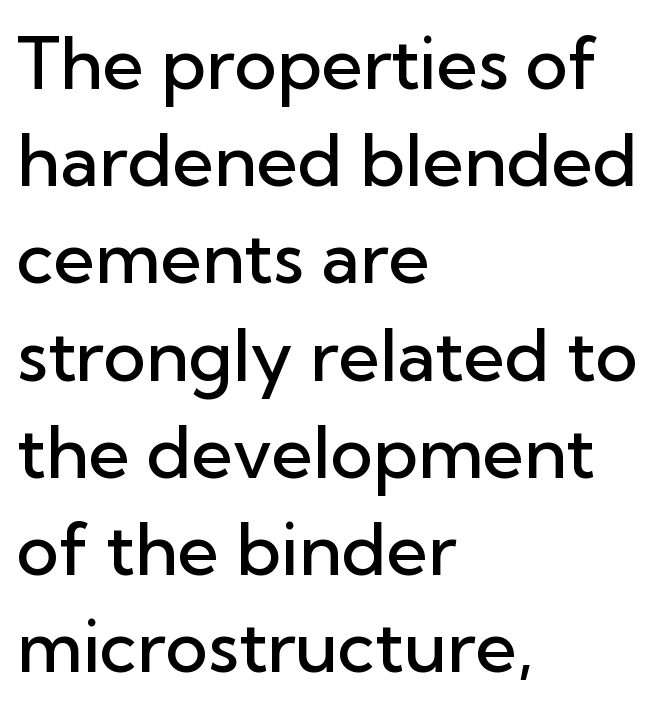
As a designer I'd log this as weight 600, semibold. No extra tracking has been applied to these lines. Italic: no, the glyphs are upright roman. Does the copy run flush right? No — it runs flush left. Words float on clear page, feet unadorned.
